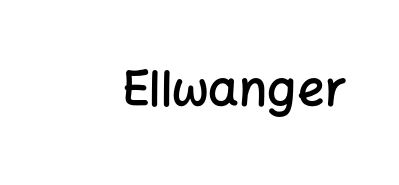
The image shows 48 px semibold sans-serif type, upright; set normal letter spacing, not underlined; low stroke contrast and a medium x-height.
